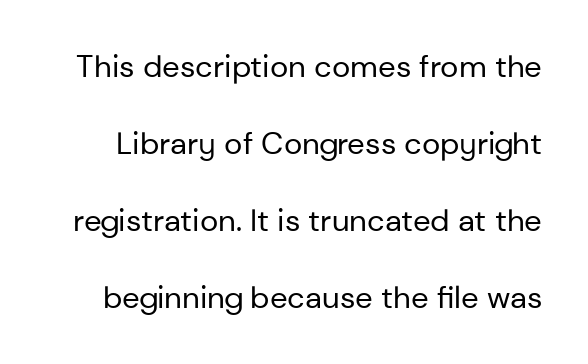
The image shows 31 px regular-weight sans-serif type, upright; set loose line spacing (2.48x), normal letter spacing, not underlined; low stroke contrast and a medium x-height.
